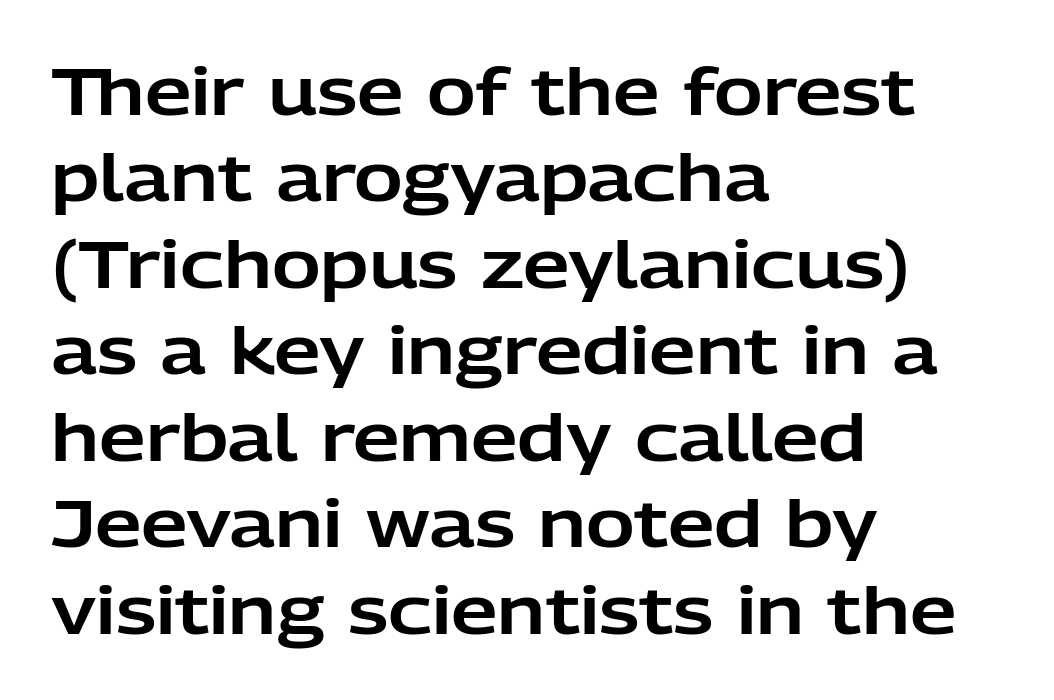
Think of a printed novel: that variable character pitch is what you see here. Short note: letters normally spaced. The paragraph has a hard left edge and a soft right edge. The passage shown is not underscored anywhere. Observe the absence of serifs on each vertical stroke in this sample. Notice how descenders clear the ascenders below comfortably — that's standard leading.
